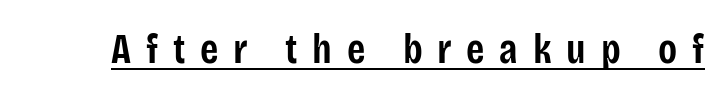
Characters remain perfectly vertical along every line. Does the weight exceed regular? Yes, but only to semibold. Short note: letters widely spaced. The passage shown is typed in a proportional face where columns would drift. Glance below the letters and you will spot a drawn line.
